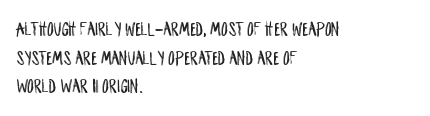
{"italic": "no", "underline": "no", "align": "left", "line_spacing": "normal", "line_spacing_ratio": 1.36, "letter_spacing": "normal", "letter_spacing_em": 0.0, "glyph_px": 21}
